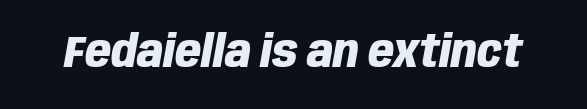
The space beneath each line is pristine and unruled. This rendering leaves character spacing at its baseline value. Quick note: italic. Spacing verdict: proportional, widths tailored to each character. In terms of weight, the rendering is a true, heavy bold.
